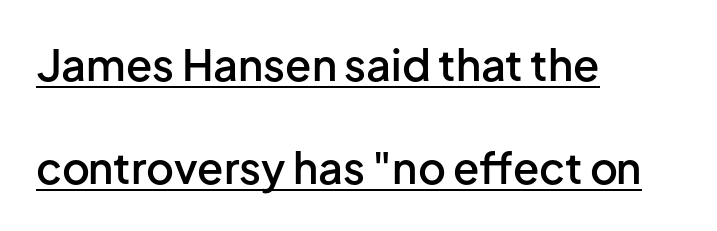
Q: Is the text bold? A: Semi-bold.
Q: Is the text italic (slanted)? A: No, it is upright.
Q: Is the typeface a serif or a sans-serif typeface? A: Sans-serif.
Q: Is the text underlined? A: Yes.
Q: How is the paragraph aligned? A: Left-aligned.
Q: Is the spacing between letters normal or unusually wide? A: Normal.
Q: Is the spacing between lines tight, normal or loose? A: Loose.
Q: Width (condensed, normal, or wide)? A: Normal.
Q: Stroke contrast? A: Low.
Q: x-height? A: Medium.
Q: Monospaced? A: No.
